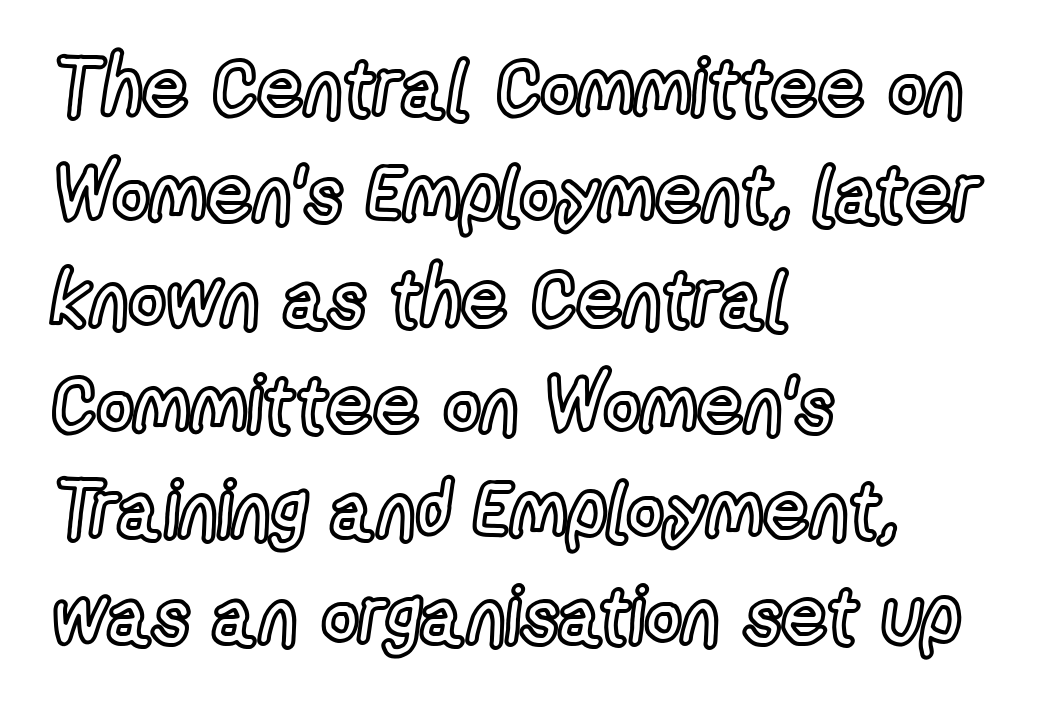
The image shows 80 px condensed type; set left-aligned, normal line spacing (1.32x), normal letter spacing, not underlined; a medium x-height.
